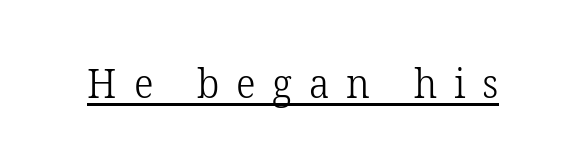
The image shows 41 px light serif type, upright; set unusually wide letter spacing (+0.41 em), underlined; low stroke contrast and a medium x-height.
